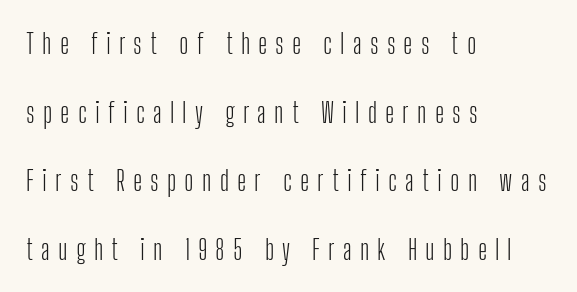
The image shows 28 px light, condensed sans-serif type, upright; set left-aligned, loose line spacing (2.45x), unusually wide letter spacing (+0.29 em), not underlined; low stroke contrast and a medium x-height.
